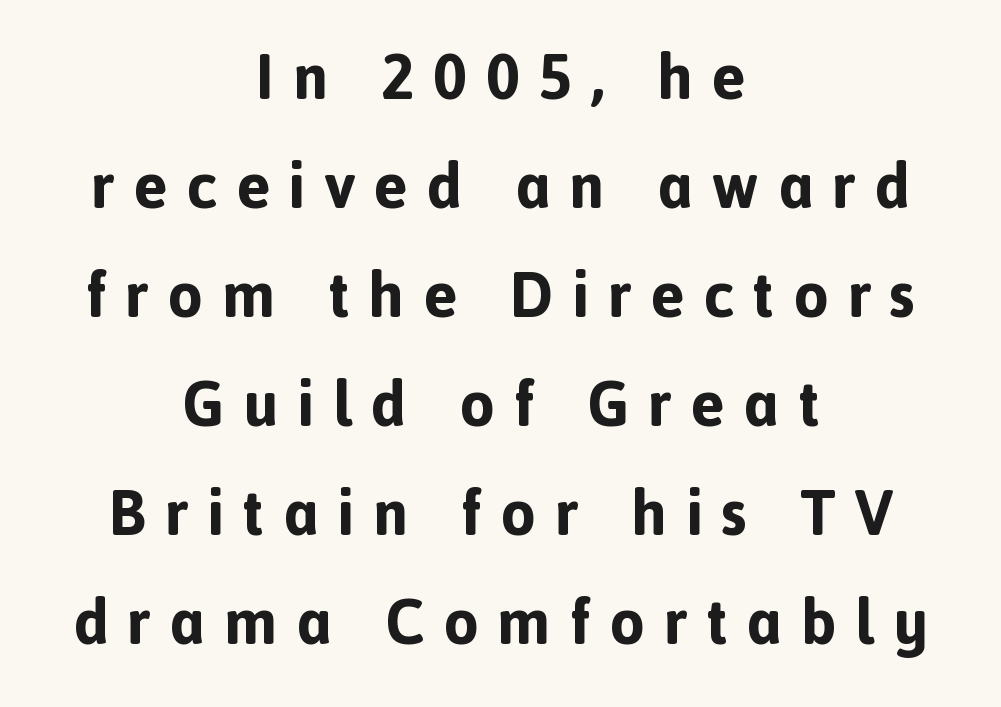
{"serif": "no", "italic": "no", "bold": "yes", "weight": "bold", "width": "normal", "x_height": "medium", "monospaced": "no", "underline": "no", "align": "center", "line_spacing_ratio": 1.73, "letter_spacing": "wide", "letter_spacing_em": 0.3, "glyph_px": 63}
